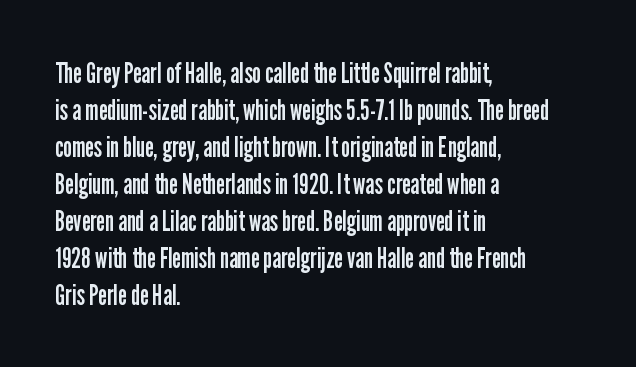
The image shows 28 px regular-weight, condensed sans-serif type, upright; set left-aligned, normal line spacing (1.32x), normal letter spacing, not underlined; low stroke contrast and a medium x-height.
